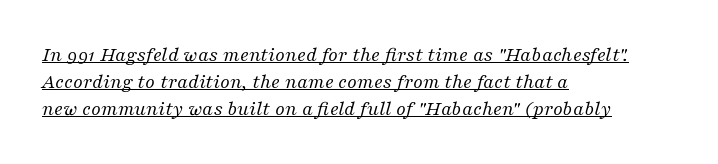
Q: Is the text bold? A: No.
Q: Is the text italic (slanted)? A: Yes, it leans right by about 16 degrees.
Q: Is the text underlined? A: Yes.
Q: How is the paragraph aligned? A: Left-aligned.
Q: Is the spacing between letters normal or unusually wide? A: Normal.
Q: Is the spacing between lines tight, normal or loose? A: Normal.
